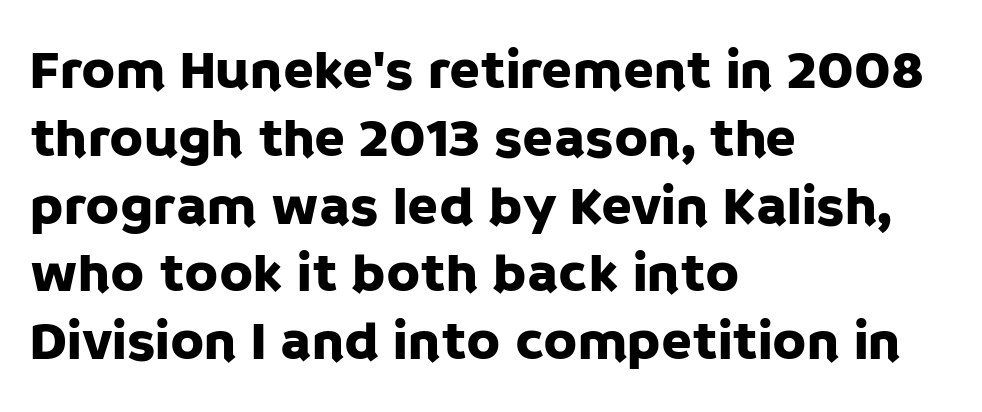
The image shows 56 px sans-serif type, upright; set left-aligned, line spacing 1.21x, normal letter spacing, not underlined; low stroke contrast and a large x-height.
